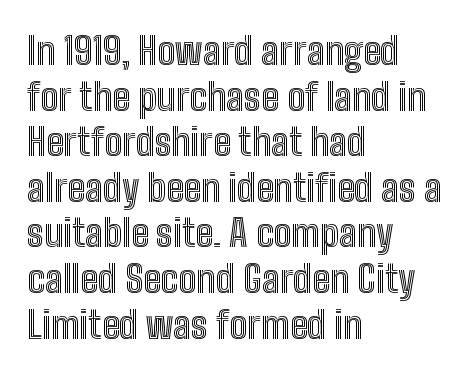
The image shows 38 px condensed type, upright; set left-aligned, line spacing 1.2x, normal letter spacing, not underlined; a medium x-height.
